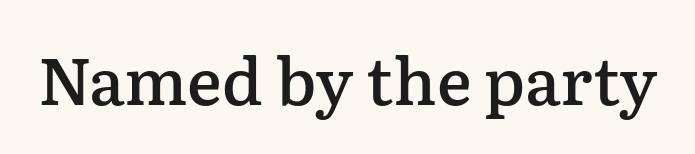
The typography opts for an upright posture over an oblique one. The type is set solid horizontally, with unmodified tracking. You can tell from the footed stems that serif type was used. Weight check: semibold — heavier than regular, not quite bold. Check under the words: just untouched page.
